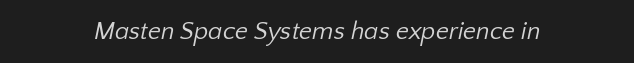
{"bold": "no", "underline": "no", "align": "center", "letter_spacing": "normal", "letter_spacing_em": 0.0, "glyph_px": 25}
